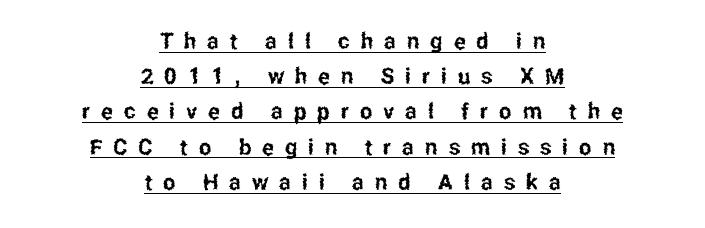
{"italic": "no", "underline": "yes", "align": "center", "line_spacing": "normal", "line_spacing_ratio": 1.6, "letter_spacing": "wide", "letter_spacing_em": 0.5, "glyph_px": 22}
